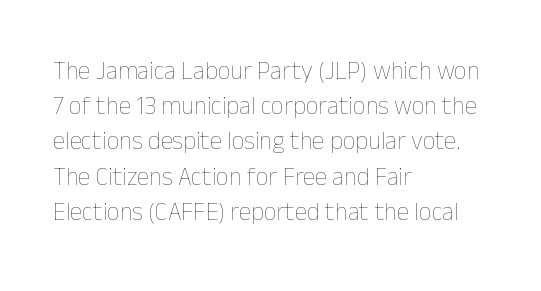
The image shows 25 px text type, upright; set left-aligned, normal line spacing (1.41x), normal letter spacing, not underlined.
